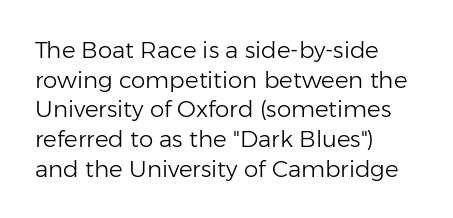
{"italic": "no", "bold": "no", "underline": "no", "align": "left", "line_spacing": "normal", "line_spacing_ratio": 1.29, "letter_spacing": "normal", "letter_spacing_em": 0.0, "glyph_px": 23}
